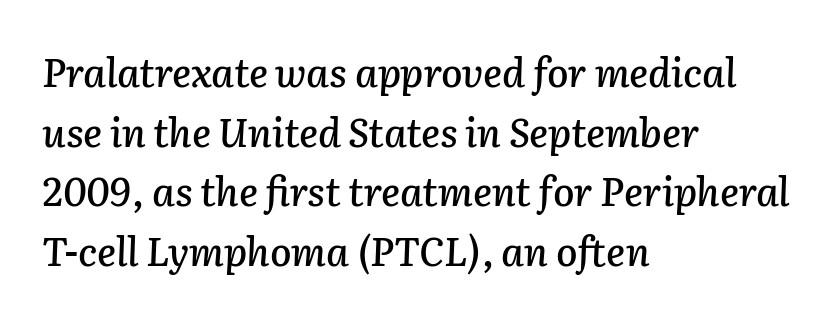
The image shows 39 px text type, italic (leaning right); set left-aligned, normal line spacing (1.53x), normal letter spacing, not underlined; low stroke contrast and a medium x-height.
